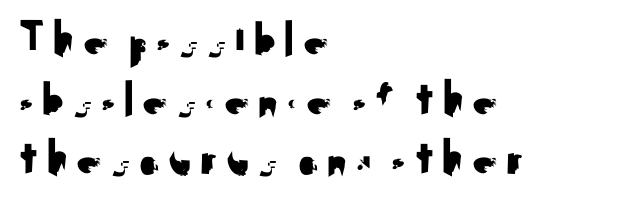
The image shows 51 px sans-serif type, upright; set left-aligned, line spacing 1.17x, not underlined; medium stroke contrast and a small x-height.
